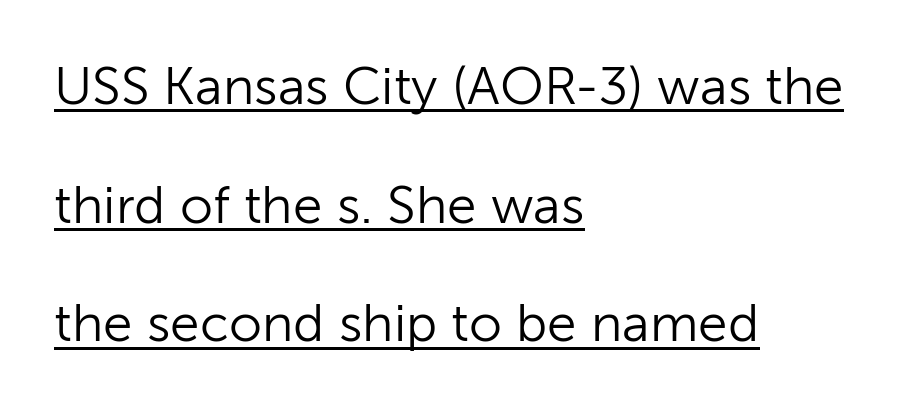
The image shows 53 px light sans-serif type, upright; set left-aligned, loose line spacing (2.24x), normal letter spacing, underlined; low stroke contrast and a medium x-height.
